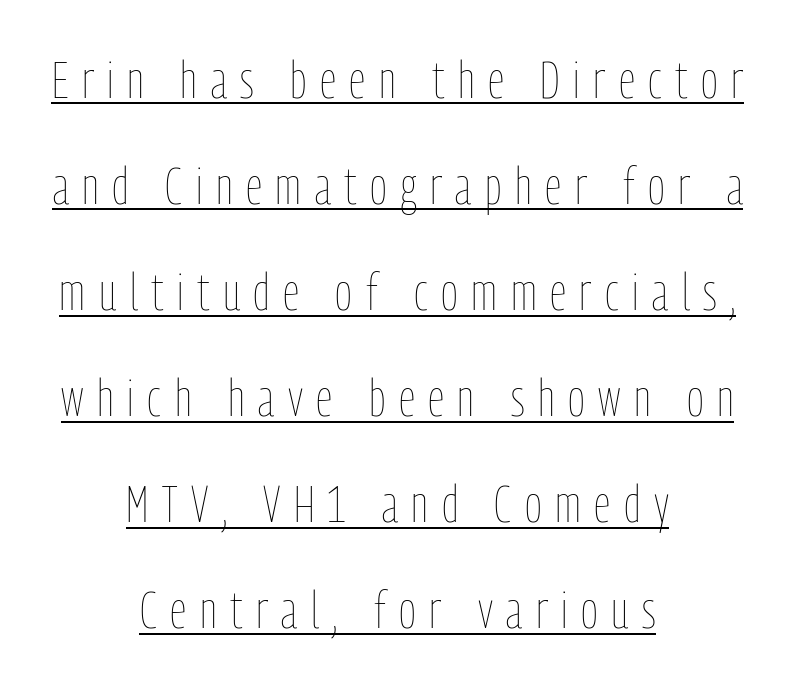
The image shows 52 px thin, condensed type, upright; set centered, loose line spacing (2.04x), unusually wide letter spacing (+0.26 em), underlined; low stroke contrast and a medium x-height.
